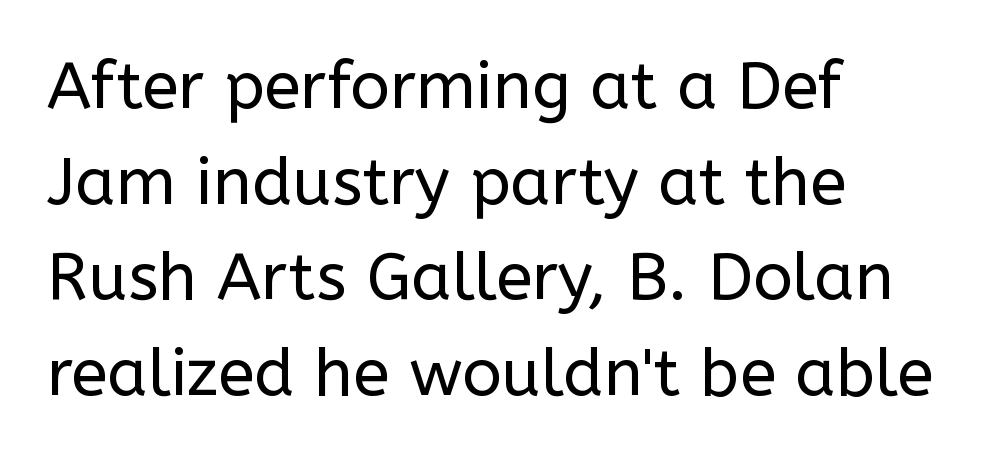
The image shows 66 px regular-weight sans-serif type, upright; set left-aligned, normal line spacing (1.45x), normal letter spacing, not underlined; low stroke contrast and a medium x-height.
